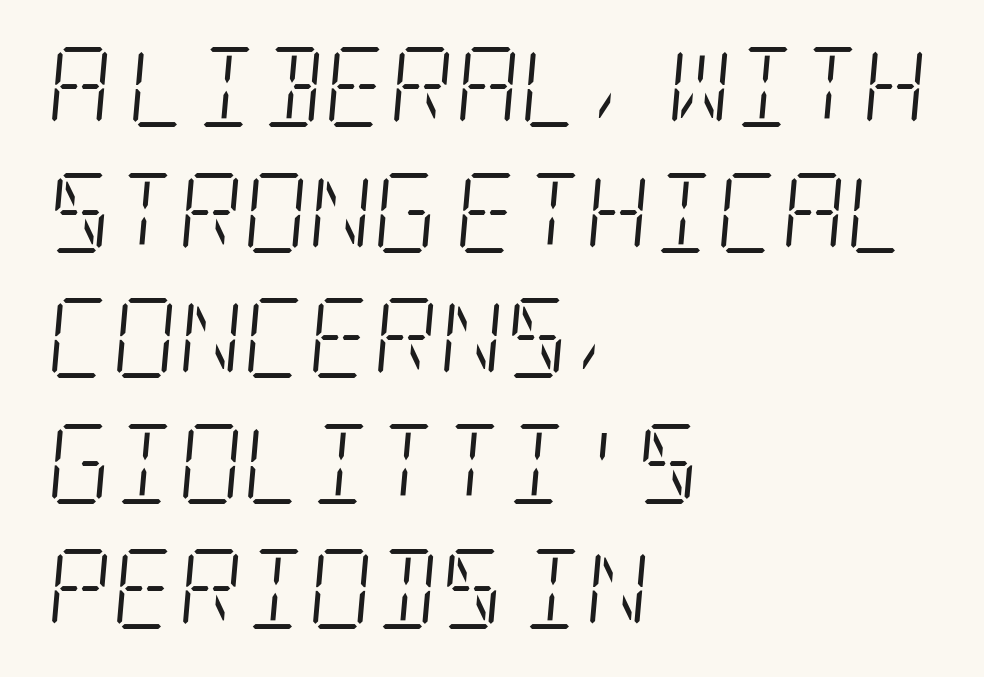
The image shows 80 px light, condensed serif type, italic (leaning right); set left-aligned, normal line spacing (1.57x), normal letter spacing, not underlined; low stroke contrast and a large x-height.
